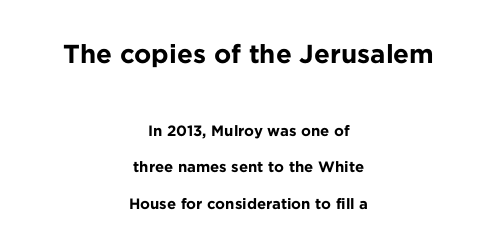
Q: Is the text bold? A: Yes.
Q: Is the text italic (slanted)? A: No, it is upright.
Q: Is the text underlined? A: No.
Q: How is the paragraph aligned? A: Centered.
Q: Is the spacing between letters normal or unusually wide? A: Normal.
Q: Is the spacing between lines tight, normal or loose? A: Loose.
Q: Which block of text is set in a larger size, the first (top) or the second (bottom)? A: The first (top) one.
